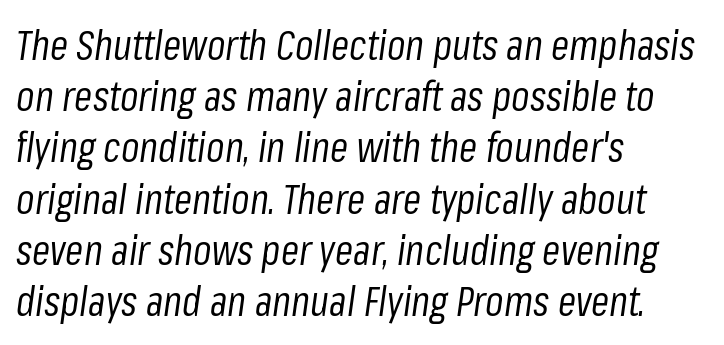
{"italic": "yes", "lean": "right", "slant_degrees": 8, "bold": "no", "weight": "regular", "width": "condensed", "stroke_contrast": "low", "x_height": "medium", "monospaced": "no", "underline": "no", "align": "left", "line_spacing": "normal", "line_spacing_ratio": 1.25, "letter_spacing": "normal", "letter_spacing_em": 0.0, "glyph_px": 41}
